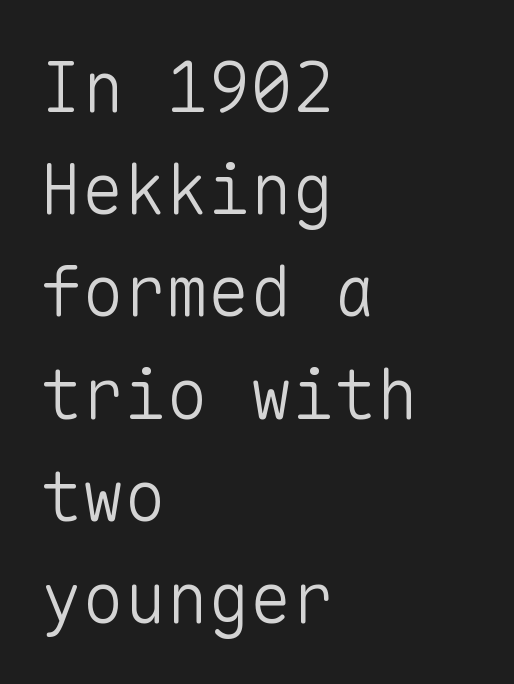
{"serif": "no", "italic": "no", "bold": "no", "weight": "light", "width": "normal", "stroke_contrast": "low", "x_height": "medium", "monospaced": "yes", "underline": "no", "align": "left", "line_spacing": "normal", "line_spacing_ratio": 1.46, "letter_spacing": "normal", "letter_spacing_em": 0.0, "glyph_px": 70}
